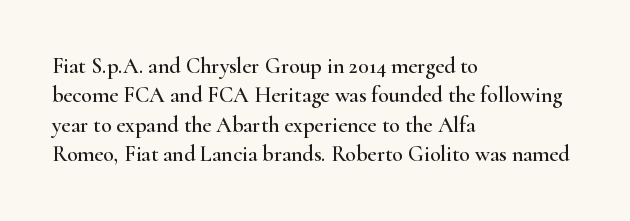
{"italic": "no", "underline": "no", "align": "left", "line_spacing": "normal", "line_spacing_ratio": 1.34, "letter_spacing": "normal", "letter_spacing_em": 0.0, "glyph_px": 22}
